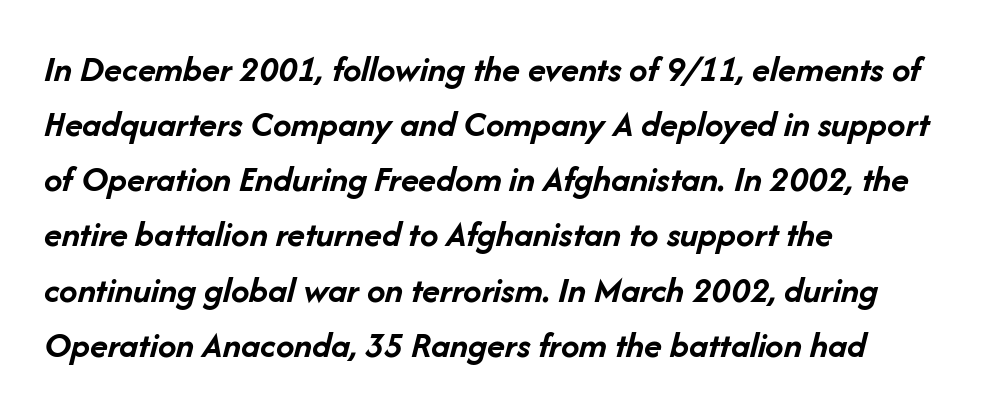
Q: Is the text bold? A: Yes.
Q: Is the text italic (slanted)? A: Yes, it leans right by about 14 degrees.
Q: Is the text underlined? A: No.
Q: How is the paragraph aligned? A: Left-aligned.
Q: Is the spacing between letters normal or unusually wide? A: Normal.
Q: Is the spacing between lines tight, normal or loose? A: Normal.
Q: Width (condensed, normal, or wide)? A: Normal.
Q: Stroke contrast? A: Low.
Q: x-height? A: Medium.
Q: Monospaced? A: No.
